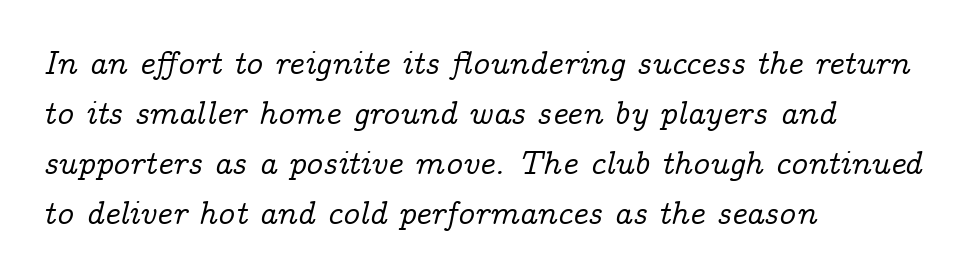
Notice how descenders clear the ascenders below comfortably — that's standard leading. One-word summary of the alignment: left. Underline: absent. Note: serifs present on the glyphs.
